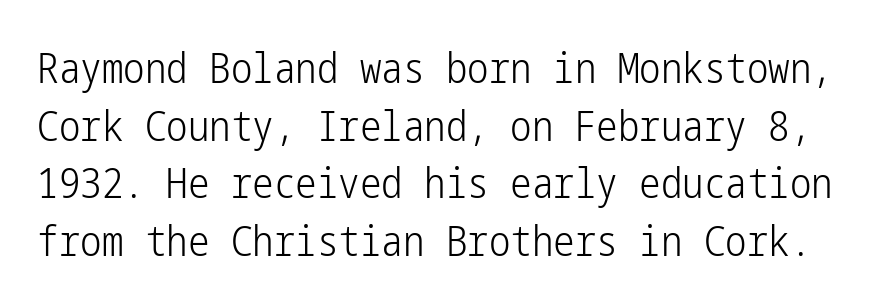
Q: Is the text bold? A: No.
Q: Is the text italic (slanted)? A: No, it is upright.
Q: Is the typeface a serif or a sans-serif typeface? A: Sans-serif.
Q: Is the text underlined? A: No.
Q: Is the spacing between letters normal or unusually wide? A: Normal.
Q: Is the spacing between lines tight, normal or loose? A: Normal.
Q: Width (condensed, normal, or wide)? A: Condensed.
Q: Stroke contrast? A: Low.
Q: x-height? A: Medium.
